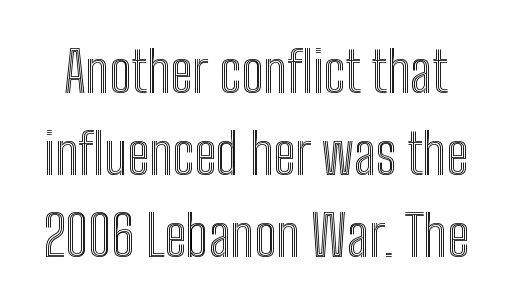
These lines sit exactly where default settings would place them. Glance below the letters and you will spot only blank space. Posture: upright roman. This sample uses plain, unmodified letter spacing. These lines are rendered in a variable-pitch font.
